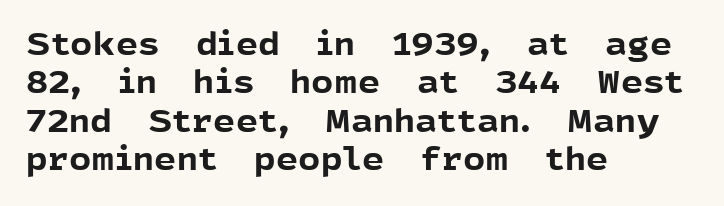
Every character sits straight up, as roman type does. Line beginnings align vertically; line endings do not. Nothing sits at the stroke ends, so this counts as sans-serif. Thick stems and heavy bowls — unmistakably bold. A bare baseline throughout the passage.
